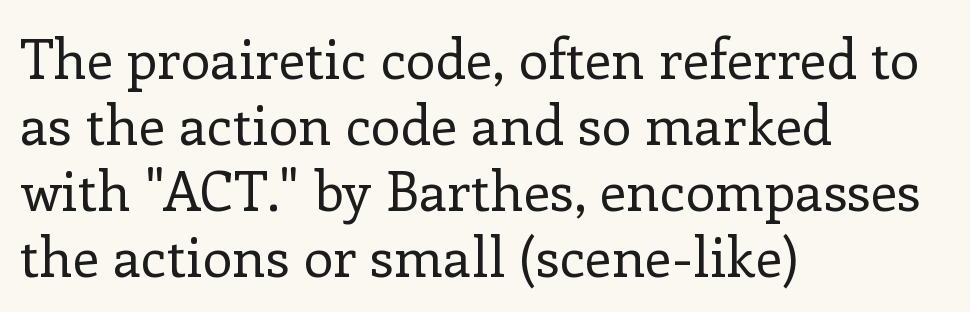
Letters have the restrained weight of plain body copy at most. The paragraph shown leans on its left margin. Students, note that the glyphs here touch the page at normal intervals. Unmarked baselines from the first word to the last.
